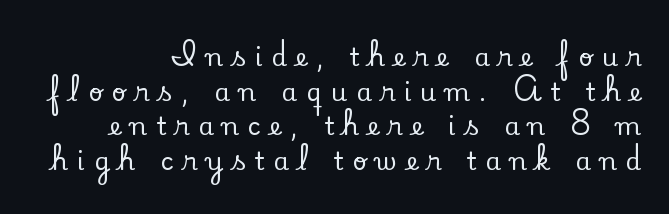
{"italic": "no", "underline": "no", "align": "right", "line_spacing": "normal", "line_spacing_ratio": 1.39, "letter_spacing": "wide", "letter_spacing_em": 0.36, "glyph_px": 25}
